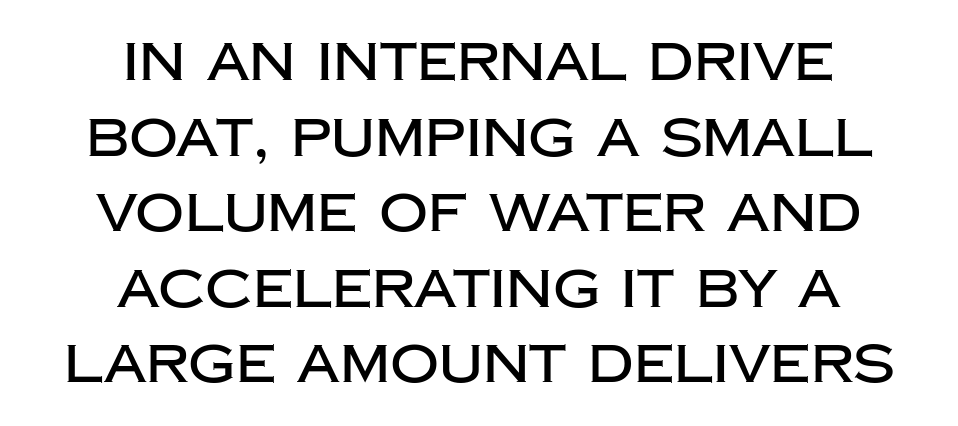
Q: Is the text italic (slanted)? A: No, it is upright.
Q: Is the typeface a serif or a sans-serif typeface? A: Sans-serif.
Q: Is the text underlined? A: No.
Q: How is the paragraph aligned? A: Centered.
Q: Is the spacing between letters normal or unusually wide? A: Normal.
Q: Is the spacing between lines tight, normal or loose? A: Normal.
Q: Width (condensed, normal, or wide)? A: Normal.
Q: Stroke contrast? A: Low.
Q: x-height? A: Large.
Q: Monospaced? A: No.
